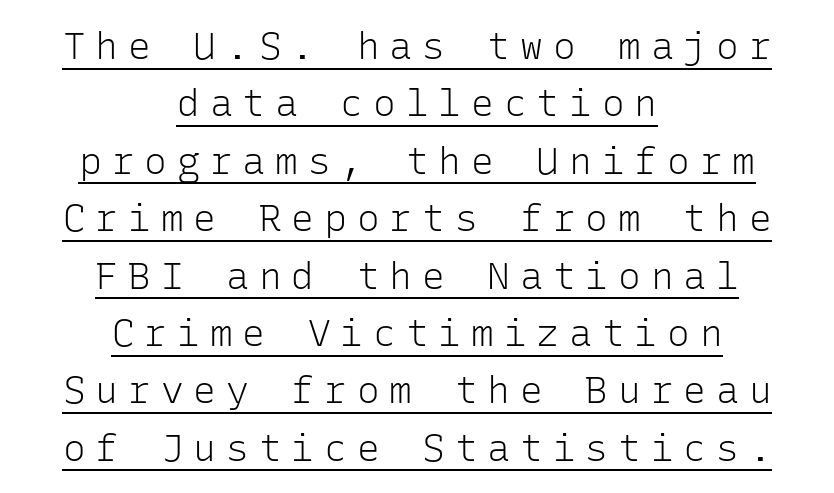
{"serif": "no", "italic": "no", "bold": "no", "weight": "light", "width": "normal", "stroke_contrast": "low", "x_height": "medium", "monospaced": "yes", "underline": "yes", "align": "center", "line_spacing": "normal", "line_spacing_ratio": 1.51, "letter_spacing": "wide", "letter_spacing_em": 0.26, "glyph_px": 38}
